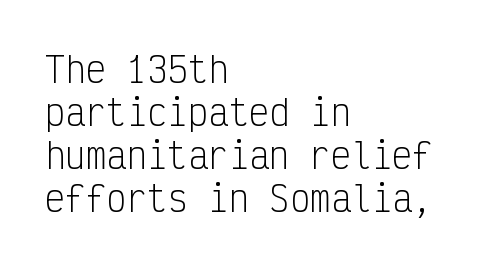
The space between consecutive lines is moderate. Students, note that the glyphs here touch the page at normal intervals. Words float on clear page, feet unadorned. The typesetting does not lean heavy: it is not bold. Each line starts at the same left margin while the right side varies.
